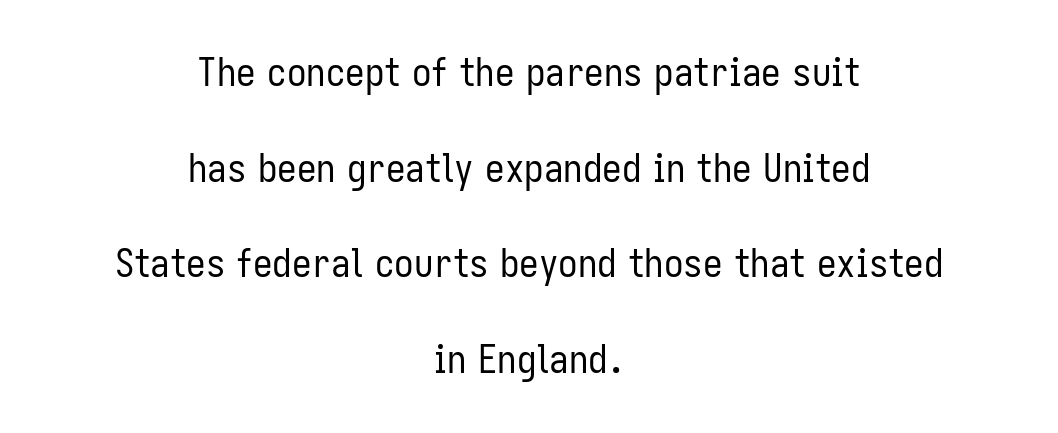
The image shows 39 px regular-weight, condensed sans-serif type, upright; set centered, loose line spacing (2.45x), normal letter spacing, not underlined; low stroke contrast and a medium x-height.
